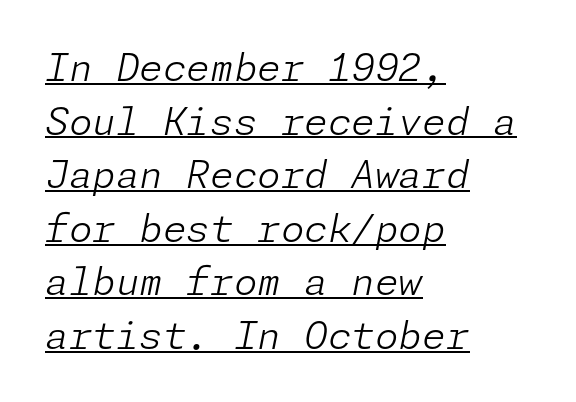
{"italic": "yes", "lean": "right", "slant_degrees": 11, "bold": "no", "weight": "light", "width": "normal", "stroke_contrast": "low", "x_height": "medium", "underline": "yes", "align": "left", "line_spacing": "normal", "line_spacing_ratio": 1.41, "letter_spacing": "normal", "letter_spacing_em": 0.0, "glyph_px": 38}
